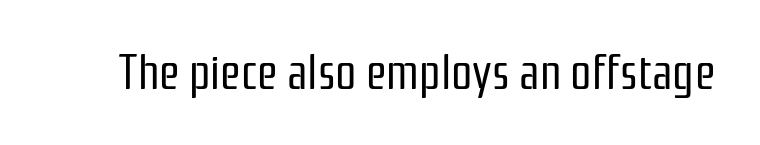
Unbolded letterforms with no extra heft. Is this a fixed-width face? No — the glyphs have proportional, varying widths. Ascenders rise straight up at ninety degrees. The passage shown is typeset with a sans-serif family. A typesetter would call this zero additional tracking.
